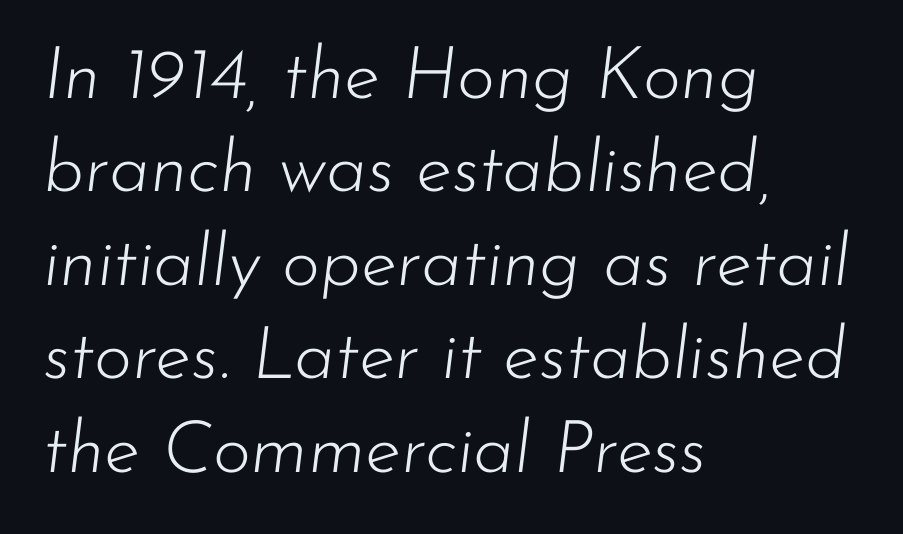
The image shows 73 px light type, italic (leaning right); set left-aligned, normal line spacing (1.28x), normal letter spacing, not underlined; low stroke contrast and a small x-height.
